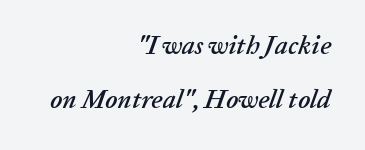
The image shows 26 px text type, italic (leaning right); set right-aligned, loose line spacing (2.08x), normal letter spacing, not underlined.
